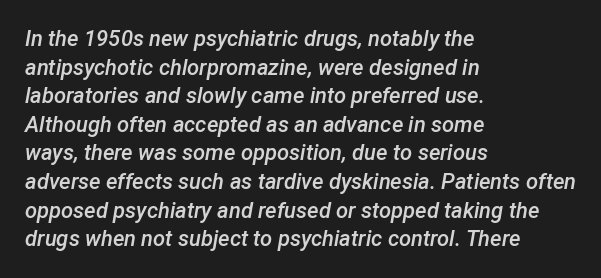
The area under the type is left untouched. Compared with typical paragraphs, the rows here are spaced about the same. This sample is left-justified, so line endings fall wherever the words run out. The lettering tilts uniformly, giving the passage an italic look. The horizontal fit of the characters is conventional and even. The characters look somewhat weighty, a semibold short of true bold.
